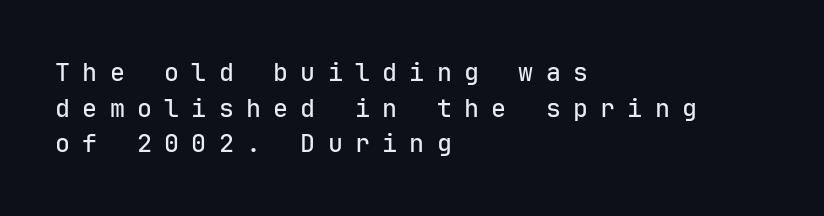
{"italic": "no", "underline": "no", "align": "left", "line_spacing": "normal", "line_spacing_ratio": 1.43, "letter_spacing": "wide", "letter_spacing_em": 0.49, "glyph_px": 25}
